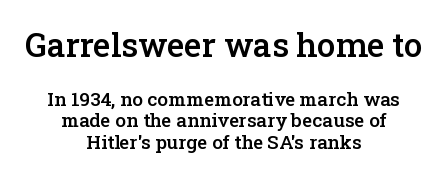
The image shows 33 px semibold serif type, upright; set centered, tight line spacing (1.13x), normal letter spacing, not underlined; the first (top) block is 1.74x larger; low stroke contrast and a medium x-height.
